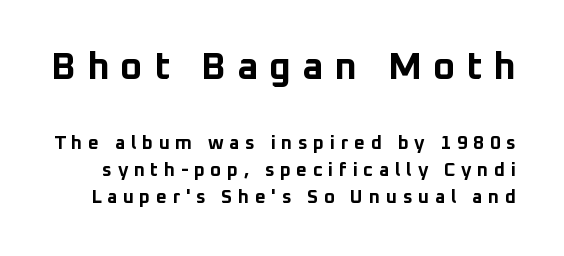
The image shows 38 px bold sans-serif type, upright; set normal line spacing (1.43x), unusually wide letter spacing (+0.29 em), not underlined; the first (top) block is 2.0x larger; low stroke contrast and a medium x-height.
